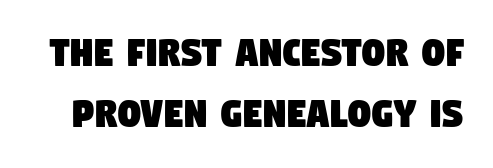
Q: Is the typeface a serif or a sans-serif typeface? A: Sans-serif.
Q: Is the text underlined? A: No.
Q: Is the spacing between letters normal or unusually wide? A: Normal.
Q: Is the spacing between lines tight, normal or loose? A: Normal.
Q: Width (condensed, normal, or wide)? A: Condensed.
Q: Stroke contrast? A: Low.
Q: x-height? A: Large.
Q: Monospaced? A: No.
